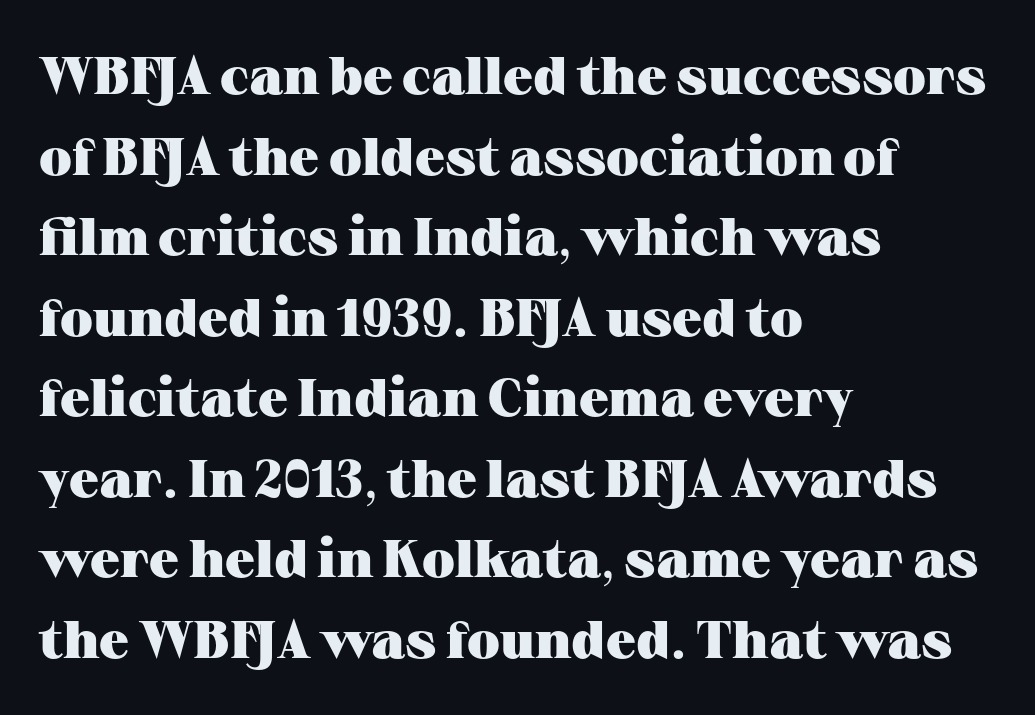
Q: Is the text bold? A: Yes.
Q: Is the text italic (slanted)? A: No, it is upright.
Q: Is the typeface a serif or a sans-serif typeface? A: Serif.
Q: Is the text underlined? A: No.
Q: How is the paragraph aligned? A: Left-aligned.
Q: Is the spacing between letters normal or unusually wide? A: Normal.
Q: Is the spacing between lines tight, normal or loose? A: Normal.
Q: Width (condensed, normal, or wide)? A: Wide.
Q: Stroke contrast? A: Medium.
Q: x-height? A: Medium.
Q: Monospaced? A: No.
